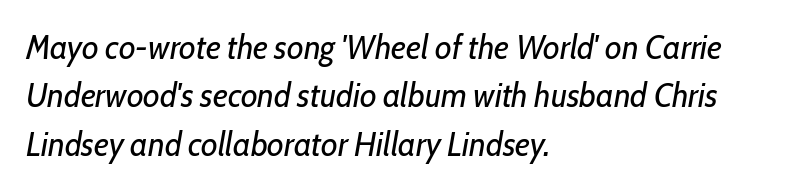
{"italic": "yes", "lean": "right", "slant_degrees": 10, "bold": "no", "weight": "regular", "width": "condensed", "stroke_contrast": "low", "x_height": "medium", "monospaced": "no", "underline": "no", "align": "left", "line_spacing": "normal", "line_spacing_ratio": 1.42, "letter_spacing": "normal", "letter_spacing_em": 0.0, "glyph_px": 34}
